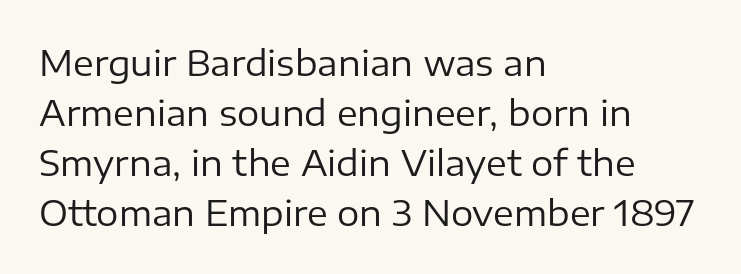
Layout note: lines flush left. It's the straight-up-and-down kind of type. The passage shown is typed in a proportional face where columns would drift. Evenly set lines give the paragraph a standard silhouette.
